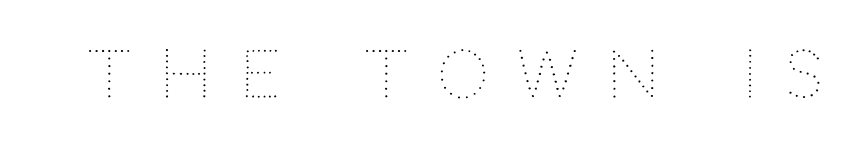
Q: Is the text bold? A: No.
Q: Is the text italic (slanted)? A: No, it is upright.
Q: Is the text underlined? A: No.
Q: Is the spacing between letters normal or unusually wide? A: Unusually wide.
Q: Width (condensed, normal, or wide)? A: Normal.
Q: Stroke contrast? A: Medium.
Q: x-height? A: Large.
Q: Monospaced? A: No.
